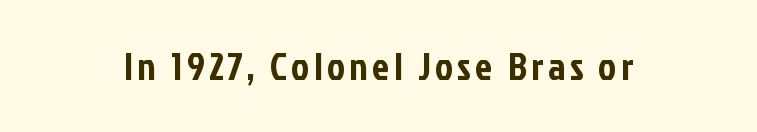
{"serif": "no", "italic": "no", "width": "condensed", "stroke_contrast": "low", "x_height": "medium", "monospaced": "no", "underline": "no", "align": "center", "glyph_px": 38}
